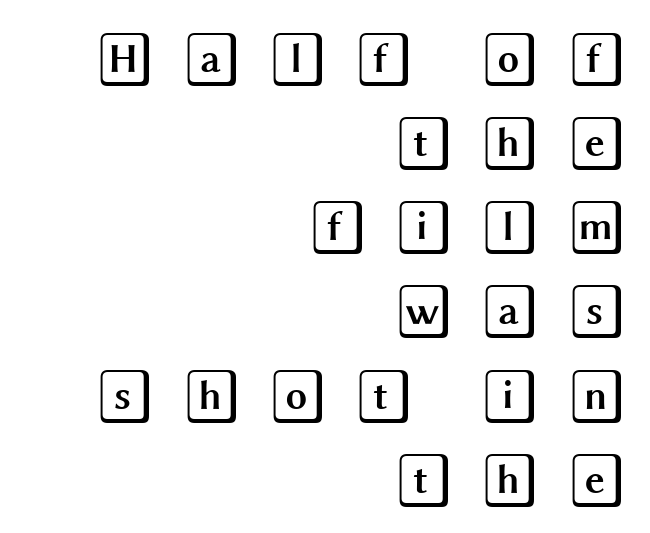
The image shows 55 px wide type, upright; set right-aligned, normal line spacing (1.53x), unusually wide letter spacing (+0.47 em), not underlined; a large x-height.
